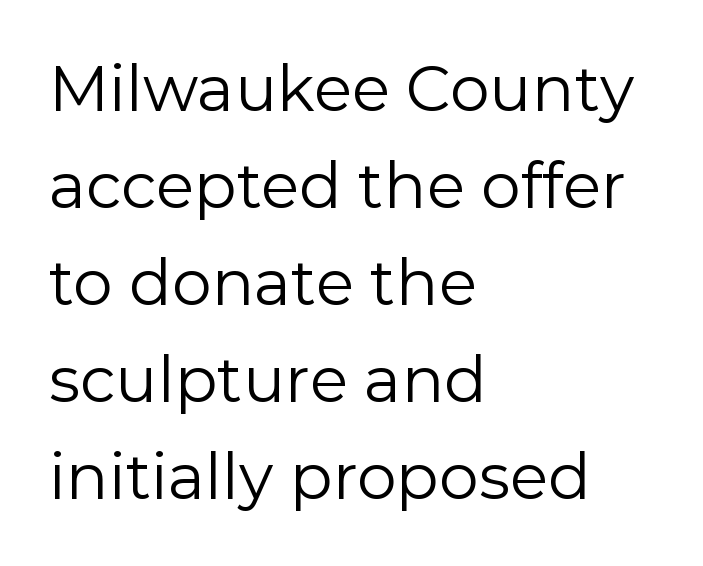
Q: Is the text bold? A: No.
Q: Is the text italic (slanted)? A: No, it is upright.
Q: Is the typeface a serif or a sans-serif typeface? A: Sans-serif.
Q: Is the text underlined? A: No.
Q: How is the paragraph aligned? A: Left-aligned.
Q: Is the spacing between letters normal or unusually wide? A: Normal.
Q: Is the spacing between lines tight, normal or loose? A: Normal.
Q: Width (condensed, normal, or wide)? A: Normal.
Q: Stroke contrast? A: Low.
Q: x-height? A: Medium.
Q: Monospaced? A: No.
